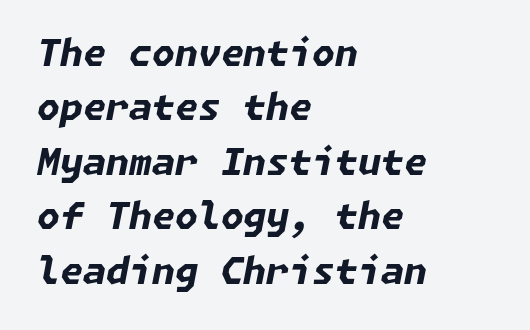
The image shows 37 px bold type, italic (leaning right); set left-aligned, normal line spacing (1.47x), normal letter spacing, not underlined; low stroke contrast and a medium x-height.
